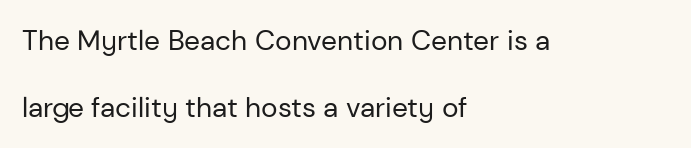
The image shows 28 px regular-weight sans-serif type, upright; set left-aligned, loose line spacing (2.38x), normal letter spacing, not underlined; low stroke contrast and a medium x-height.
